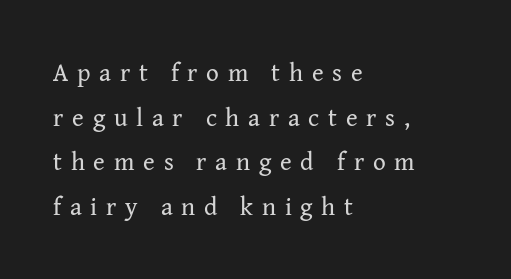
The image shows 25 px text type, upright; set left-aligned, line spacing 1.79x, unusually wide letter spacing (+0.35 em), not underlined.
